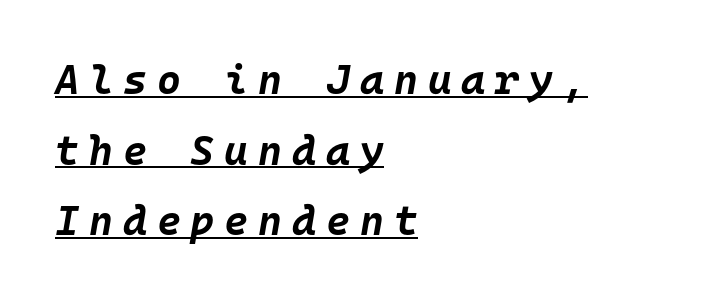
{"italic": "yes", "lean": "right", "slant_degrees": 10, "bold": "yes", "weight": "bold", "width": "normal", "stroke_contrast": "low", "x_height": "large", "monospaced": "yes", "underline": "yes", "align": "left", "line_spacing_ratio": 1.72, "letter_spacing": "wide", "letter_spacing_em": 0.24, "glyph_px": 41}
